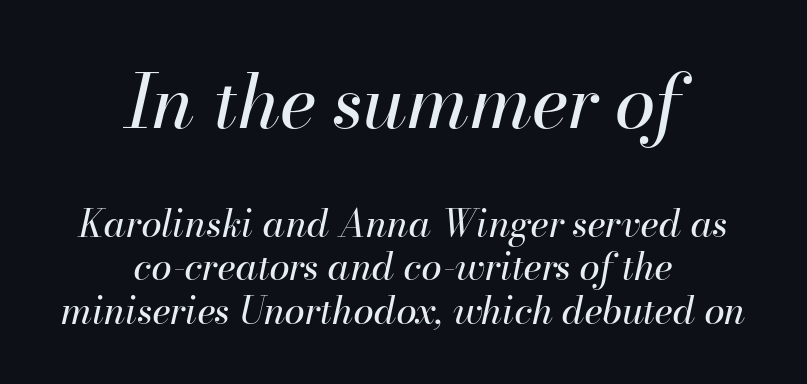
Each line is balanced around a shared central axis. The typeface has the unassuming heft of standard copy or less. The rendering uses natural spacing where letterforms have individual widths. Default kerning and tracking; the words read as compact shapes. Block one is the big one; block two sits smaller underneath.
